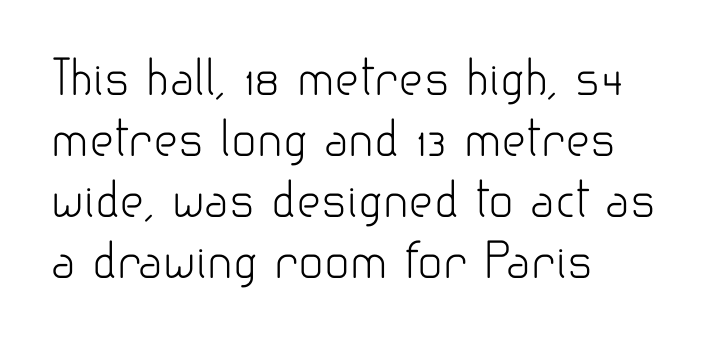
The image shows 47 px light sans-serif type, upright; set left-aligned, normal line spacing (1.3x), normal letter spacing, not underlined; low stroke contrast and a small x-height.
